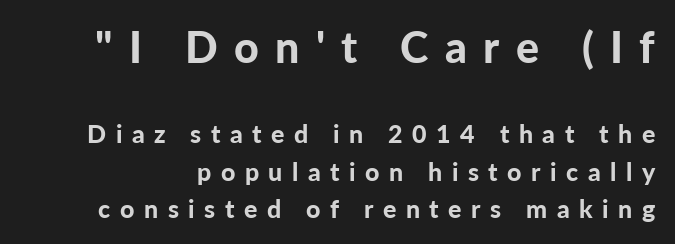
{"serif": "no", "italic": "no", "bold": "yes", "weight": "bold", "width": "normal", "stroke_contrast": "low", "x_height": "medium", "monospaced": "no", "underline": "no", "line_spacing": "normal", "line_spacing_ratio": 1.49, "letter_spacing": "wide", "letter_spacing_em": 0.38, "larger_block": "first", "size_ratio": 1.72, "glyph_px": 43}
